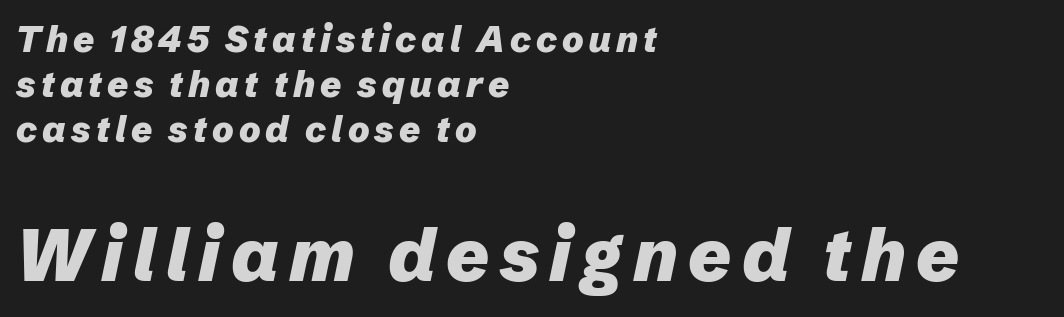
Q: Is the text bold? A: Yes.
Q: Is the text italic (slanted)? A: Yes, it leans right by about 12 degrees.
Q: Is the text underlined? A: No.
Q: How is the paragraph aligned? A: Left-aligned.
Q: Is the spacing between lines tight, normal or loose? A: Normal.
Q: Which block of text is set in a larger size, the first (top) or the second (bottom)? A: The second (bottom) one.
Q: Width (condensed, normal, or wide)? A: Normal.
Q: Stroke contrast? A: Low.
Q: x-height? A: Medium.
Q: Monospaced? A: No.
